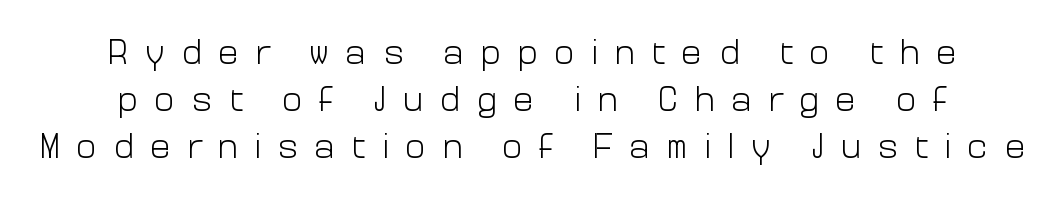
{"serif": "no", "italic": "no", "bold": "no", "weight": "light", "width": "normal", "stroke_contrast": "low", "x_height": "medium", "monospaced": "no", "underline": "no", "line_spacing": "normal", "line_spacing_ratio": 1.35, "letter_spacing": "wide", "letter_spacing_em": 0.46, "glyph_px": 35}
